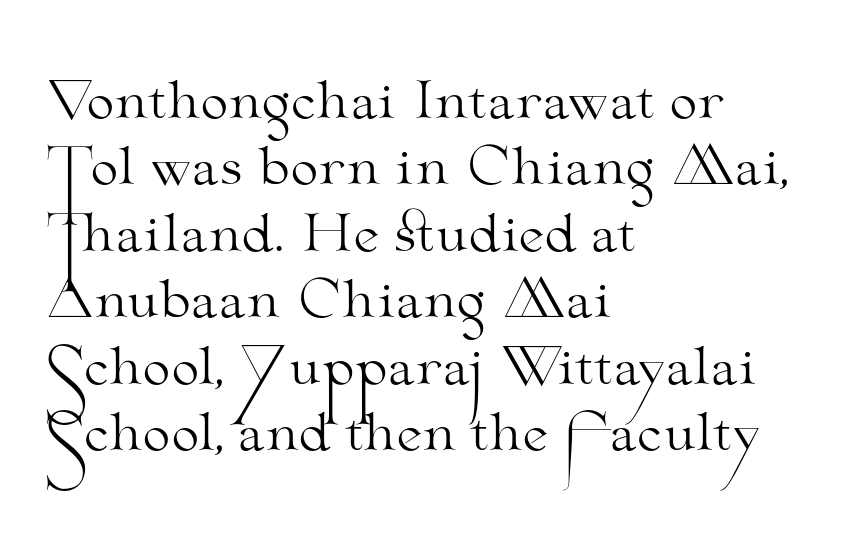
The image shows 50 px light, wide serif type, upright; set left-aligned, normal line spacing (1.33x), normal letter spacing, not underlined; medium stroke contrast and a small x-height.
